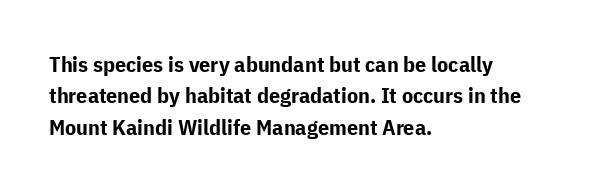
{"italic": "no", "bold": "yes", "underline": "no", "align": "left", "line_spacing": "normal", "line_spacing_ratio": 1.43, "letter_spacing": "normal", "letter_spacing_em": 0.0, "glyph_px": 22}
